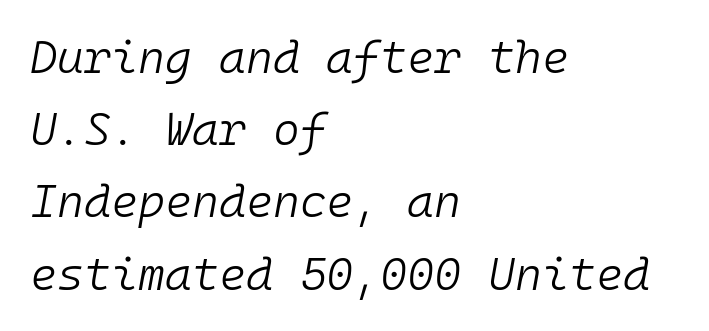
{"italic": "yes", "lean": "right", "slant_degrees": 10, "bold": "no", "weight": "light", "width": "normal", "stroke_contrast": "low", "x_height": "medium", "monospaced": "yes", "underline": "no", "align": "left", "line_spacing": "normal", "line_spacing_ratio": 1.57, "letter_spacing": "normal", "letter_spacing_em": 0.0, "glyph_px": 46}
